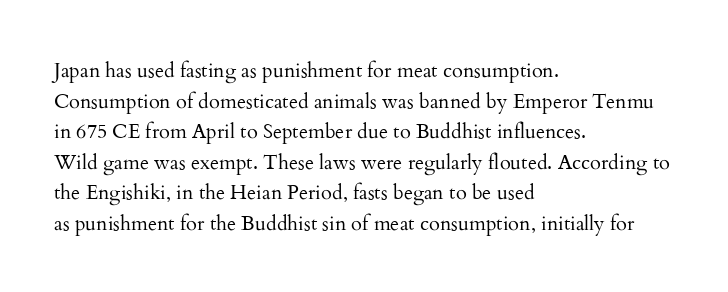
The image shows 20 px text type, upright; set left-aligned, normal line spacing (1.53x), normal letter spacing, not underlined.
